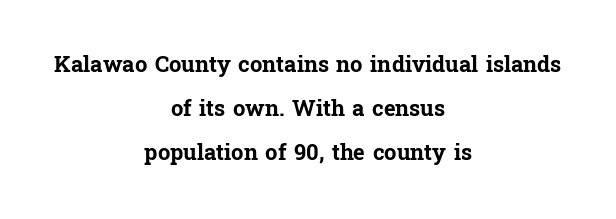
The image shows 22 px bold type, upright; set centered, loose line spacing (2.01x), normal letter spacing, not underlined.
